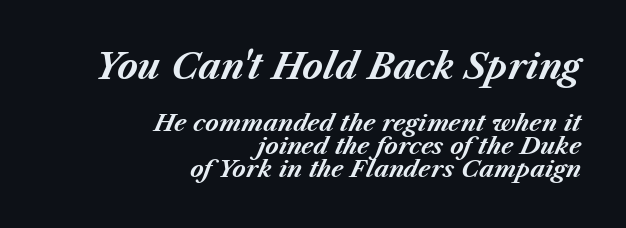
The lines are packed closely together with very little leading. Strong, thick strokes mark this as bold type. Which margin do the lines hug? The right one — the left edge is uneven. Observe the lean: these are italic letterforms. Block one is the big one; block two sits smaller underneath.
